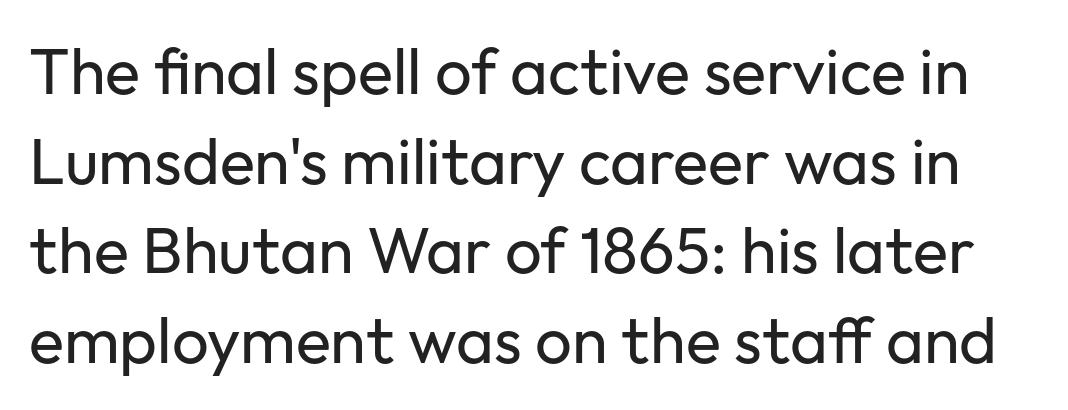
Letters rest on an invisible, unmarked baseline. The passage shown is not bold in any degree. Serif or sans? Sans — the stroke terminals are bare. Posture: straight, roman, zero tilt. Character widths vary here, with narrow letters taking less room than wide ones.
